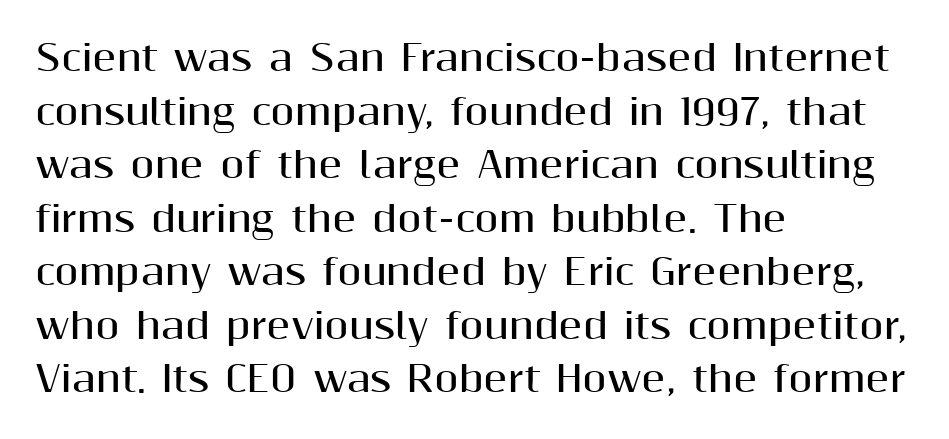
The image shows 35 px bold sans-serif type, upright; set left-aligned, normal line spacing (1.53x), normal letter spacing, not underlined; medium stroke contrast and a medium x-height.
